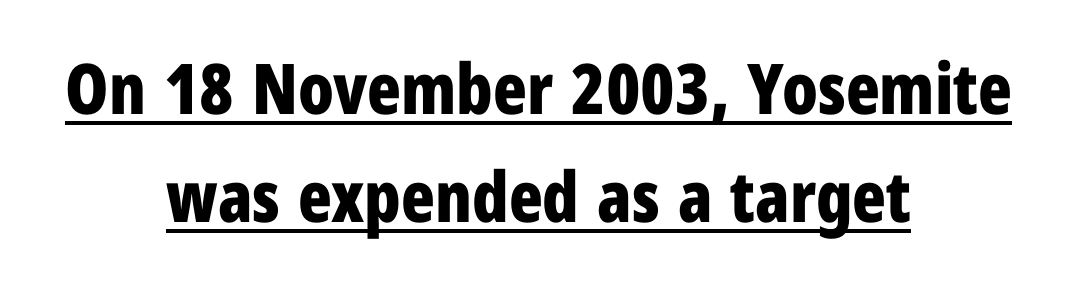
These lines keep a tight, regular rhythm from letter to letter. The lines are quadded center. A continuous stroke trails under the words, as in a hyperlink. This sample has the flowing, uneven cadence of proportional lettering. In terms of leading, this rendering sits right in the middle. The font family rendered here belongs to the sans-serif group.
